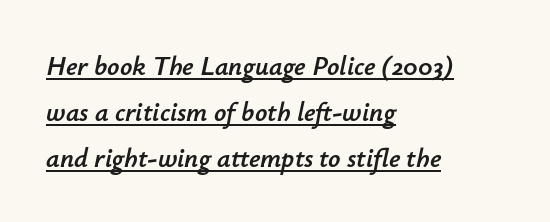
Q: Is the text italic (slanted)? A: Yes, it leans right by about 12 degrees.
Q: Is the text underlined? A: Yes.
Q: How is the paragraph aligned? A: Left-aligned.
Q: Is the spacing between letters normal or unusually wide? A: Normal.
